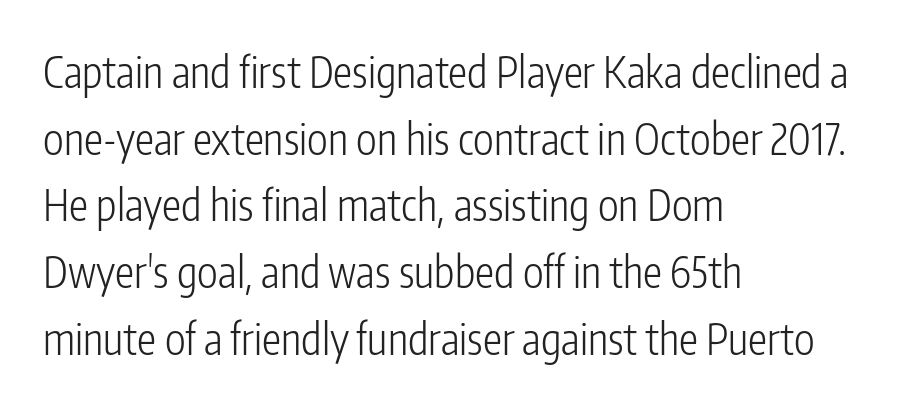
The image shows 43 px light, condensed sans-serif type, upright; set left-aligned, normal line spacing (1.55x), normal letter spacing, not underlined; low stroke contrast and a medium x-height.
